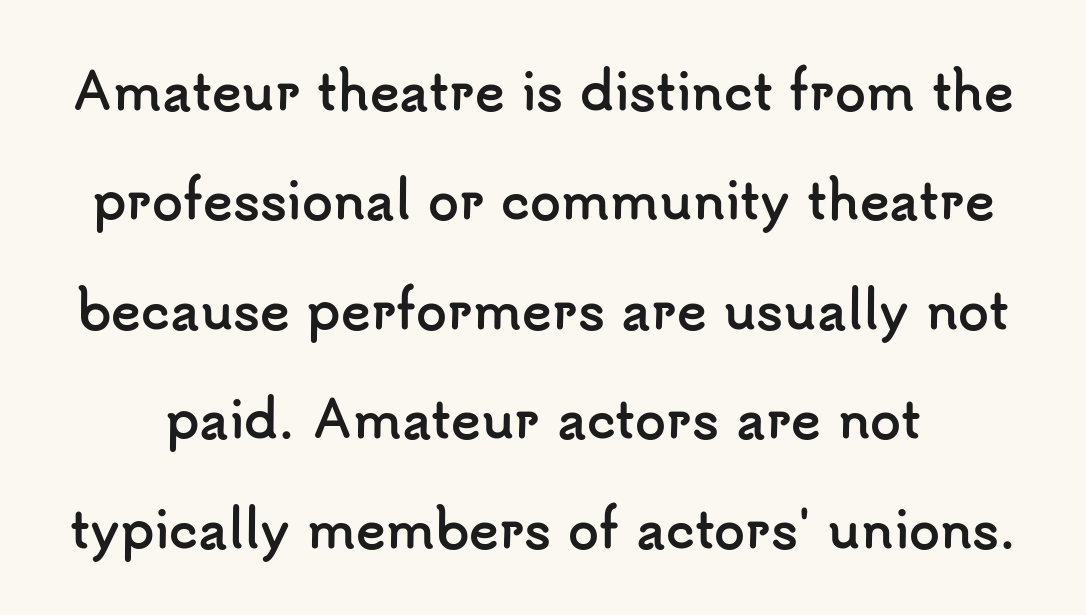
Q: Is the text bold? A: Yes.
Q: Is the text italic (slanted)? A: No, it is upright.
Q: Is the typeface a serif or a sans-serif typeface? A: Sans-serif.
Q: Is the text underlined? A: No.
Q: Is the spacing between letters normal or unusually wide? A: Normal.
Q: Is the spacing between lines tight, normal or loose? A: Loose.
Q: Width (condensed, normal, or wide)? A: Normal.
Q: Stroke contrast? A: Low.
Q: x-height? A: Small.
Q: Monospaced? A: No.
